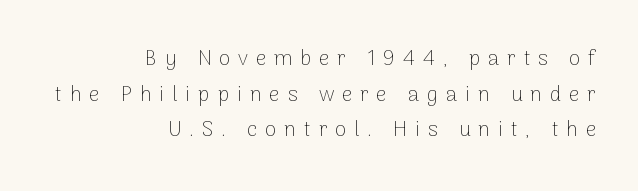
The typography opts for an upright posture over an oblique one. Stems here are at most as thick as an everyday book face. One glance says typical: line gaps are just what's usual. Anything drawn beneath the words? Only blank space. Compared with typical body copy, the letter spacing here is much looser.
